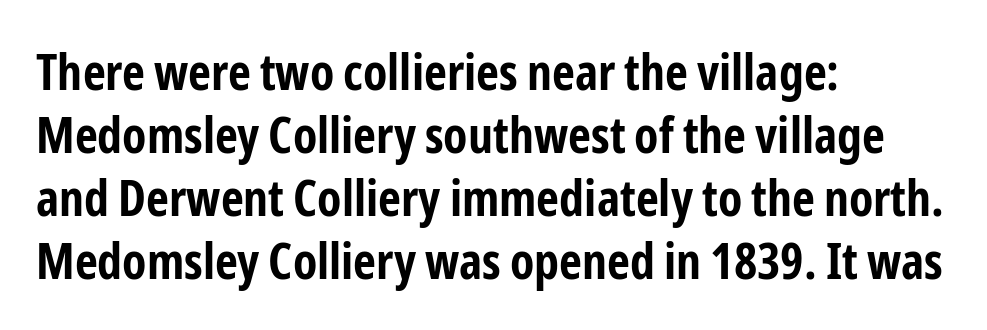
Q: Is the text bold? A: Yes.
Q: Is the text italic (slanted)? A: No, it is upright.
Q: Is the typeface a serif or a sans-serif typeface? A: Sans-serif.
Q: Is the text underlined? A: No.
Q: How is the paragraph aligned? A: Left-aligned.
Q: Is the spacing between letters normal or unusually wide? A: Normal.
Q: Is the spacing between lines tight, normal or loose? A: Normal.
Q: Width (condensed, normal, or wide)? A: Condensed.
Q: Stroke contrast? A: Low.
Q: x-height? A: Medium.
Q: Monospaced? A: No.
